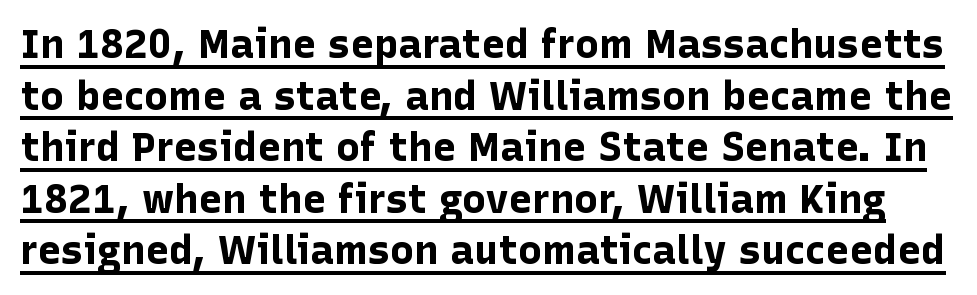
{"serif": "no", "italic": "no", "bold": "yes", "weight": "bold", "width": "normal", "stroke_contrast": "low", "x_height": "medium", "monospaced": "no", "underline": "yes", "line_spacing": "normal", "line_spacing_ratio": 1.29, "letter_spacing": "normal", "letter_spacing_em": 0.0, "glyph_px": 40}
